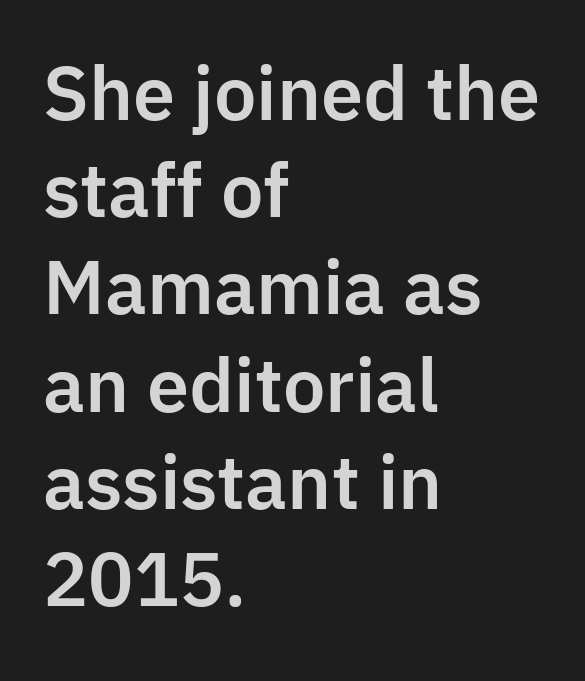
{"serif": "no", "italic": "no", "width": "normal", "stroke_contrast": "low", "x_height": "medium", "monospaced": "no", "underline": "no", "align": "left", "line_spacing": "normal", "line_spacing_ratio": 1.35, "letter_spacing": "normal", "letter_spacing_em": 0.0, "glyph_px": 72}
